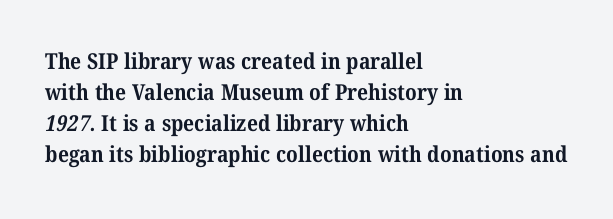
The image shows 22 px bold type; set left-aligned, normal line spacing (1.41x), normal letter spacing, not underlined.
